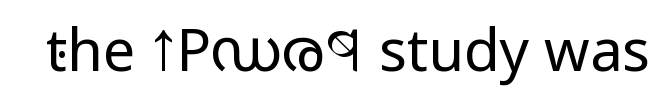
Check the space under the baseline: it is left empty. A typesetter would label this face a sans. Bold? No — there's no thickening of the strokes. You could not count columns in this text — the font is proportionally spaced.
